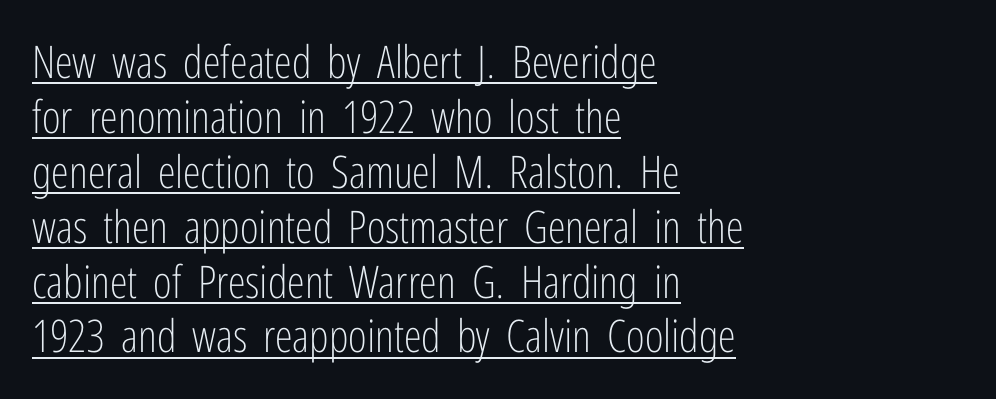
Note the varied advance widths — an 'i' is clearly narrower than an 'm'. The glyphs in this specimen are sans serif. Is there any slant? The stems are plumb. One-word summary of the alignment: left. The line texture is even and compact thanks to regular tracking. Each line of the rendering has a horizontal stroke beneath the glyphs.
